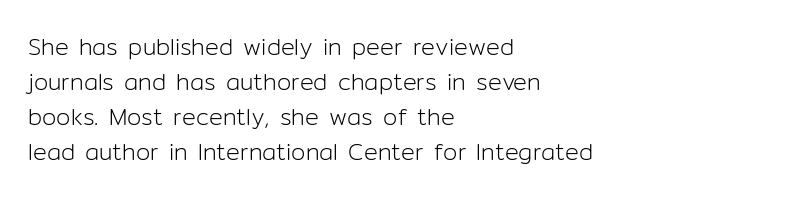
The image shows 23 px text type, upright; set left-aligned, normal line spacing (1.52x), normal letter spacing, not underlined.
